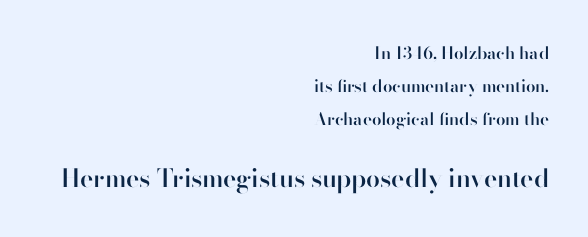
The image shows 25 px text type, upright; set right-aligned, loose line spacing (1.95x), normal letter spacing, not underlined; the second (bottom) block is 1.47x larger.
